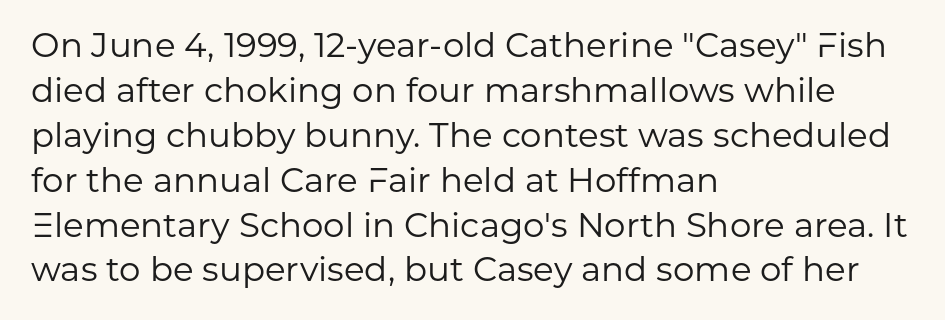
Q: Is the text bold? A: No.
Q: Is the text italic (slanted)? A: No, it is upright.
Q: Is the typeface a serif or a sans-serif typeface? A: Sans-serif.
Q: Is the text underlined? A: No.
Q: How is the paragraph aligned? A: Left-aligned.
Q: Is the spacing between letters normal or unusually wide? A: Normal.
Q: Is the spacing between lines tight, normal or loose? A: Normal.
Q: Width (condensed, normal, or wide)? A: Normal.
Q: Stroke contrast? A: Low.
Q: x-height? A: Medium.
Q: Monospaced? A: No.
